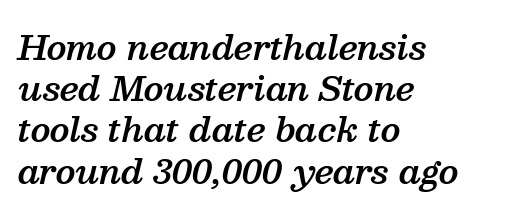
{"serif": "yes", "italic": "yes", "lean": "right", "slant_degrees": 13, "bold": "semi", "weight": "semibold", "width": "normal", "stroke_contrast": "medium", "x_height": "medium", "monospaced": "no", "underline": "no", "align": "left", "line_spacing": "normal", "line_spacing_ratio": 1.25, "letter_spacing": "normal", "letter_spacing_em": 0.0, "glyph_px": 33}
